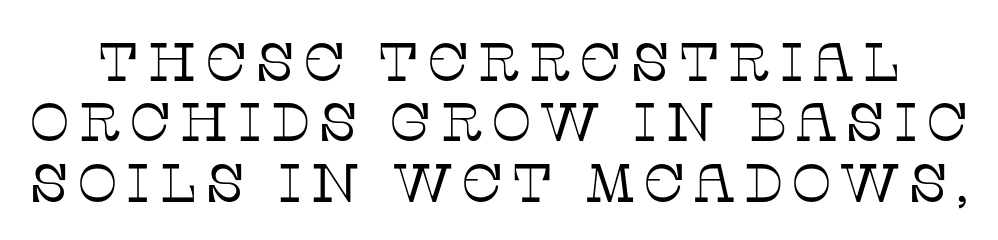
The baseline area is clear. Spacing verdict: proportional, widths tailored to each character. The letters stand straight up with perfectly vertical stems. Stroke terminals: seriffed.
